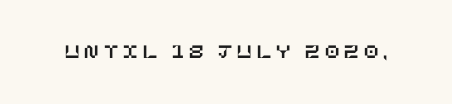
Ordinary non-slanted type is in use. Anything drawn beneath the words? Only blank space. Spacing between characters has been opened up far beyond the box default.
